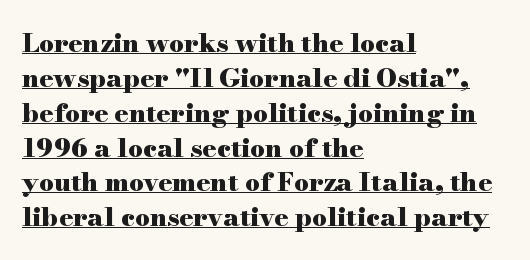
{"italic": "no", "bold": "yes", "underline": "yes", "align": "left", "line_spacing": "normal", "line_spacing_ratio": 1.34, "letter_spacing": "normal", "letter_spacing_em": 0.0, "glyph_px": 26}
